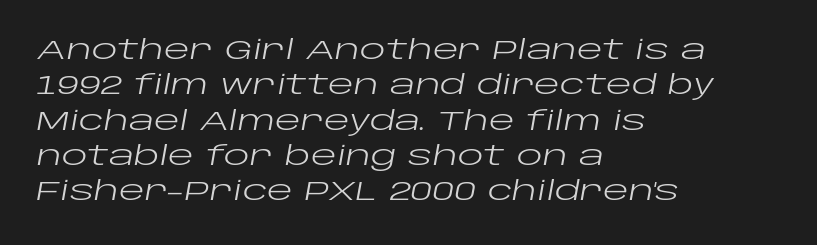
Q: Is the text bold? A: No.
Q: Is the text italic (slanted)? A: Yes, it leans right by about 10 degrees.
Q: Is the text underlined? A: No.
Q: How is the paragraph aligned? A: Left-aligned.
Q: Is the spacing between letters normal or unusually wide? A: Normal.
Q: Is the spacing between lines tight, normal or loose? A: Normal.
